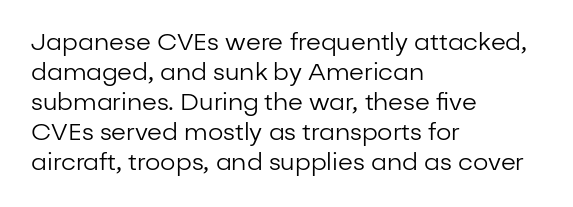
Q: Is the text bold? A: No.
Q: Is the text italic (slanted)? A: No, it is upright.
Q: Is the text underlined? A: No.
Q: How is the paragraph aligned? A: Left-aligned.
Q: Is the spacing between letters normal or unusually wide? A: Normal.
Q: Is the spacing between lines tight, normal or loose? A: Normal.
